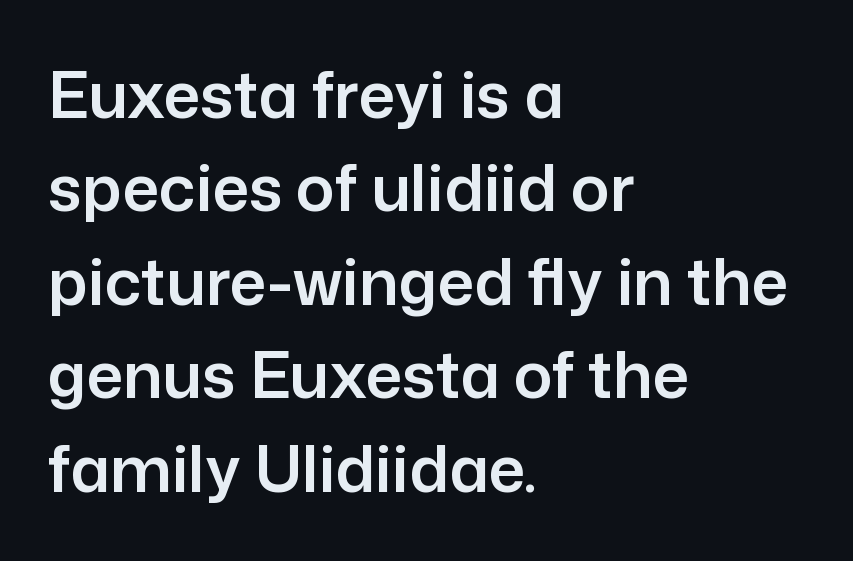
The image shows 64 px sans-serif type, upright; set left-aligned, normal line spacing (1.46x), normal letter spacing, not underlined; low stroke contrast and a medium x-height.
